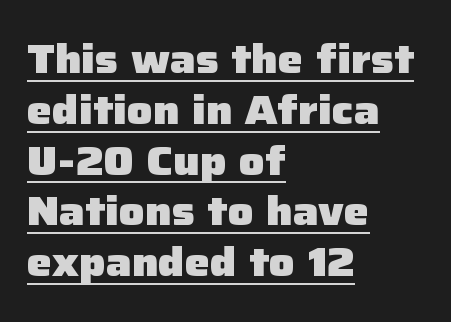
Here the designer chose a conventional face with non-uniform glyph widths. Summary of vertical rhythm: regular, with standard interline spacing. Designer's note — italics off, roman on. The tracking reads as untouched default to a designer's eye.
